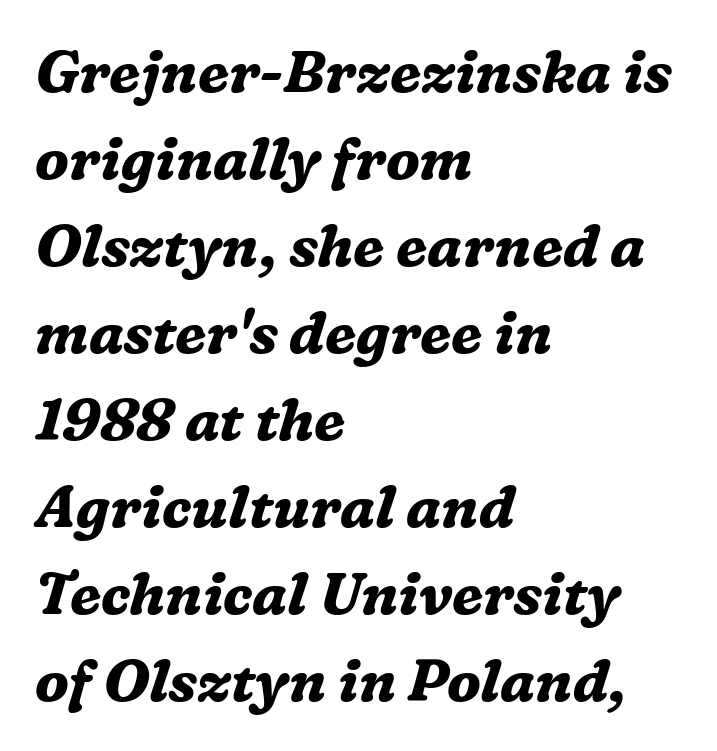
The image shows 58 px bold serif type, italic (leaning right); set left-aligned, normal line spacing (1.5x), normal letter spacing, not underlined; medium stroke contrast and a medium x-height.
